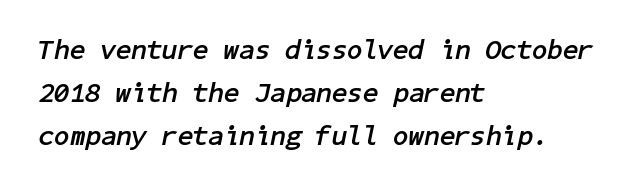
The image shows 28 px semibold type, italic (leaning right); set left-aligned, normal line spacing (1.53x), normal letter spacing, not underlined; low stroke contrast and a medium x-height.
